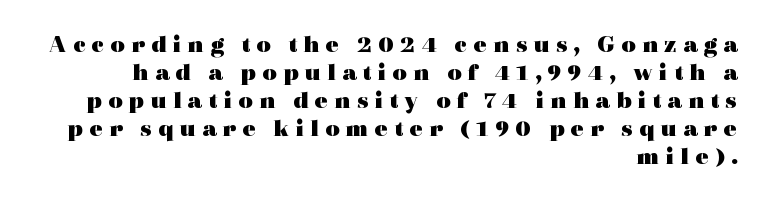
{"italic": "no", "bold": "yes", "underline": "no", "align": "right", "line_spacing": "tight", "line_spacing_ratio": 1.12, "letter_spacing": "wide", "letter_spacing_em": 0.24, "glyph_px": 25}
